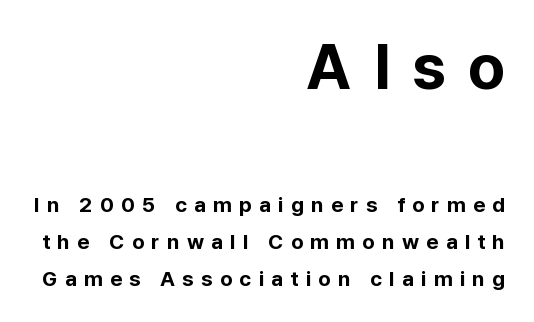
The typeface chosen for these lines omits serifs. The earlier block is typeset at a bigger size than the later block. The face used here has the dense, thick strokes of a bold. Each word looks stretched out because of the extra space between its letters. The specimen omits any rule beneath the text block's lines. Note the varied advance widths — an 'i' is clearly narrower than an 'm'.
